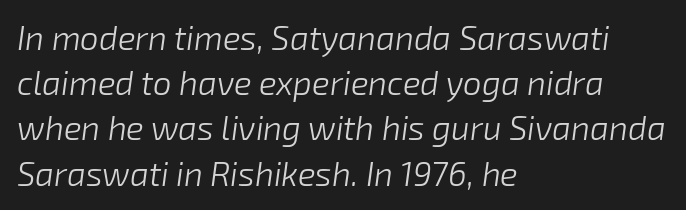
Q: Is the text bold? A: No.
Q: Is the text italic (slanted)? A: Yes, it leans right by about 8 degrees.
Q: Is the text underlined? A: No.
Q: How is the paragraph aligned? A: Left-aligned.
Q: Is the spacing between letters normal or unusually wide? A: Normal.
Q: Is the spacing between lines tight, normal or loose? A: Normal.
Q: Width (condensed, normal, or wide)? A: Normal.
Q: Stroke contrast? A: Low.
Q: x-height? A: Medium.
Q: Monospaced? A: No.
